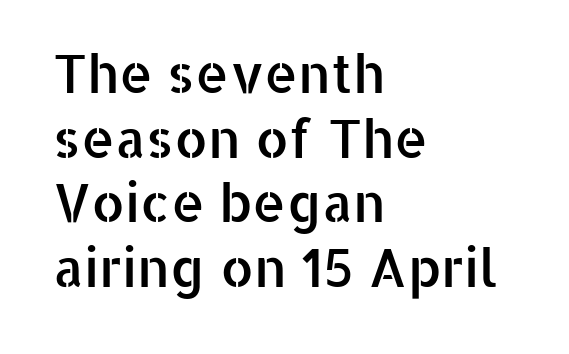
The image shows 53 px sans-serif type, upright; set left-aligned, line spacing 1.22x, normal letter spacing, not underlined; low stroke contrast and a medium x-height.
